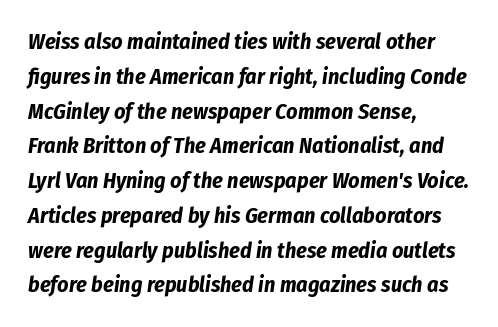
{"italic": "yes", "lean": "right", "slant_degrees": 8, "bold": "yes", "underline": "no", "align": "left", "line_spacing": "normal", "line_spacing_ratio": 1.58, "letter_spacing": "normal", "letter_spacing_em": 0.0, "glyph_px": 22}
